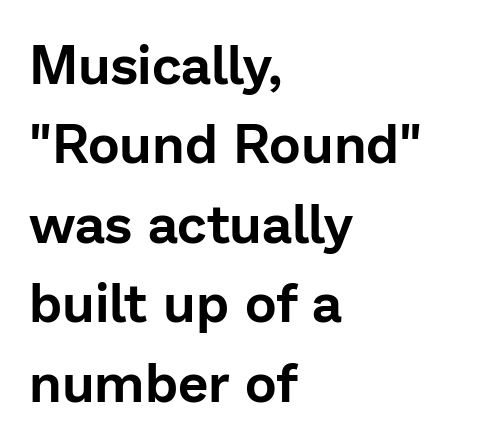
Q: Is the text italic (slanted)? A: No, it is upright.
Q: Is the typeface a serif or a sans-serif typeface? A: Sans-serif.
Q: Is the text underlined? A: No.
Q: How is the paragraph aligned? A: Left-aligned.
Q: Is the spacing between letters normal or unusually wide? A: Normal.
Q: Is the spacing between lines tight, normal or loose? A: Normal.
Q: Width (condensed, normal, or wide)? A: Normal.
Q: Stroke contrast? A: Low.
Q: x-height? A: Medium.
Q: Monospaced? A: No.
